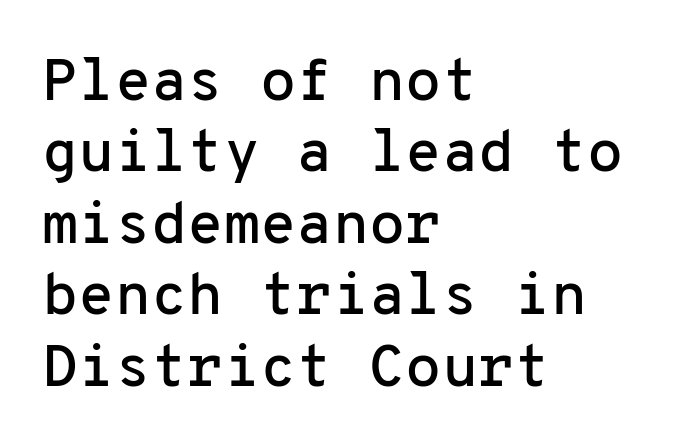
The image shows 59 px sans-serif type, upright, monospaced; set left-aligned, line spacing 1.21x, normal letter spacing, not underlined; low stroke contrast and a medium x-height.
